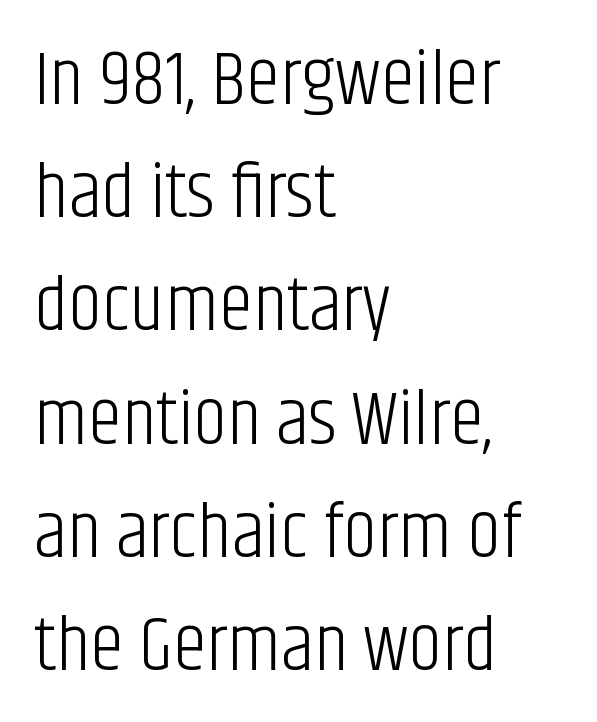
Successive baselines arrive at the customary interval. Each letter keeps its own natural width here, so spacing adapts to shape. A typesetter would mark this as roman, not italic. Casual observation: everything's shoved over to the left. The face looks like a standard text weight, possibly lighter.
